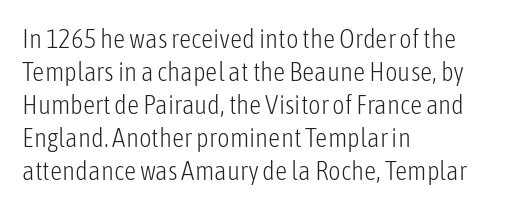
The type sits square on the baseline with zero lean. All the whitespace from short lines collects on the right. Students, note that the glyphs here touch the page at normal intervals. Weight class: somewhere from thin through regular. The foot of each line stays bare and open.
